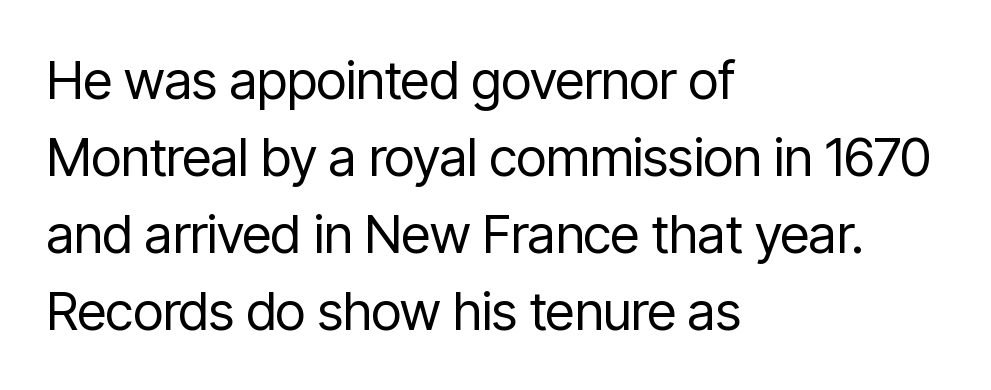
Q: Is the text bold? A: No.
Q: Is the text italic (slanted)? A: No, it is upright.
Q: Is the typeface a serif or a sans-serif typeface? A: Sans-serif.
Q: Is the text underlined? A: No.
Q: How is the paragraph aligned? A: Left-aligned.
Q: Is the spacing between letters normal or unusually wide? A: Normal.
Q: Is the spacing between lines tight, normal or loose? A: Normal.
Q: Width (condensed, normal, or wide)? A: Condensed.
Q: Stroke contrast? A: Low.
Q: x-height? A: Medium.
Q: Monospaced? A: No.
